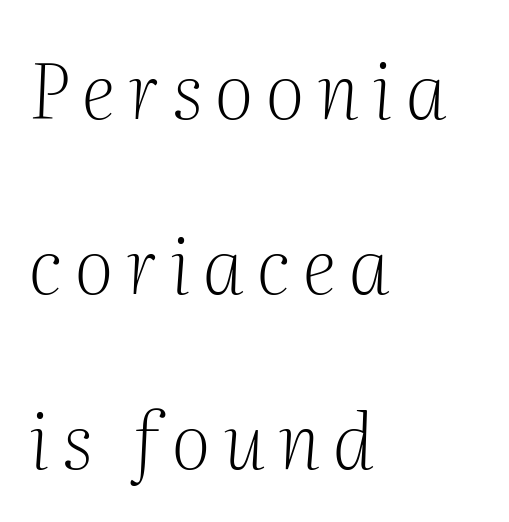
Typographically, this falls in the serif category. Compared with typical paragraphs, the rows here are farther apart. Is the block centered? No — it sits flush against the left margin. Slanted lettering throughout. This reads as an unemphasized weight, regular at the heaviest.
